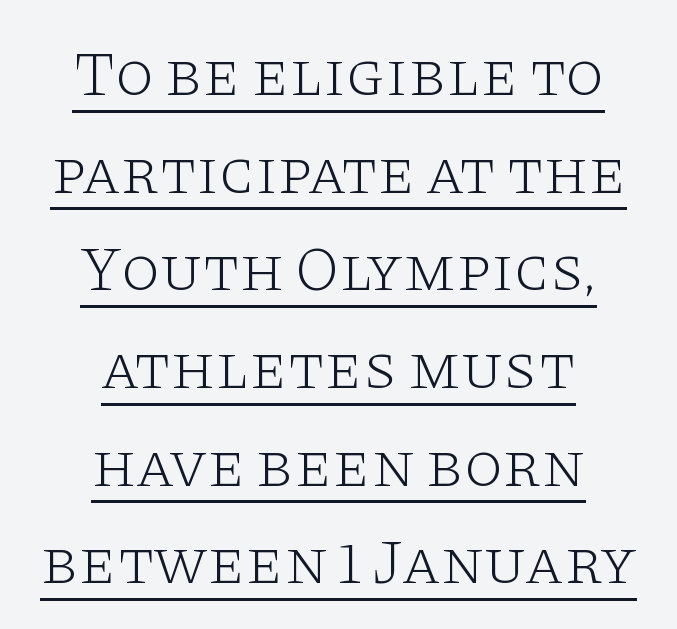
The image shows 63 px light, wide serif type, upright; set centered, normal line spacing (1.55x), normal letter spacing, underlined; low stroke contrast and a large x-height.
